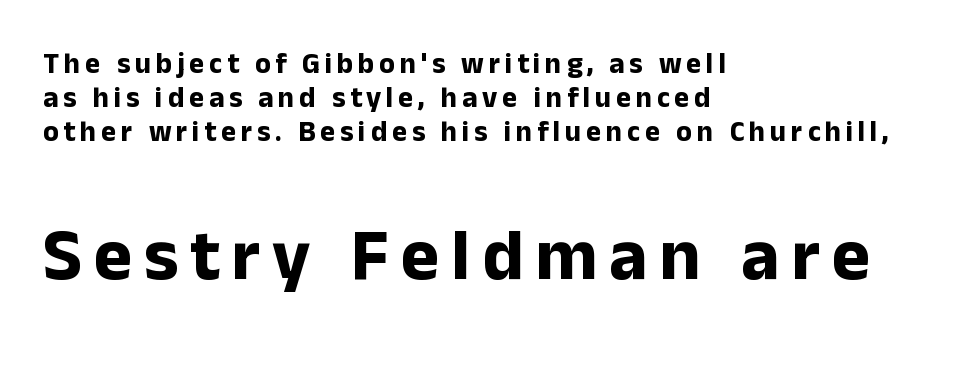
Q: Is the text bold? A: Yes.
Q: Is the text italic (slanted)? A: No, it is upright.
Q: Is the typeface a serif or a sans-serif typeface? A: Sans-serif.
Q: Is the text underlined? A: No.
Q: How is the paragraph aligned? A: Left-aligned.
Q: Which block of text is set in a larger size, the first (top) or the second (bottom)? A: The second (bottom) one.
Q: Width (condensed, normal, or wide)? A: Normal.
Q: Stroke contrast? A: Low.
Q: x-height? A: Medium.
Q: Monospaced? A: No.
